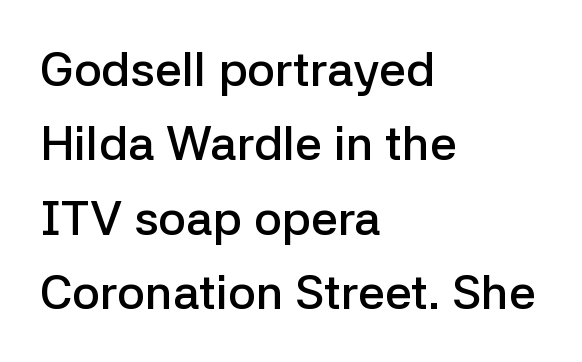
Left-aligned paragraph, ragged on the right. Rows of type keep a routine distance in the vertical direction. This rendering features lettering with no underline. The passage shown is semibold, sitting just below true bold. Style check: upright. What kind of face is this? One without serifs — a sans.
